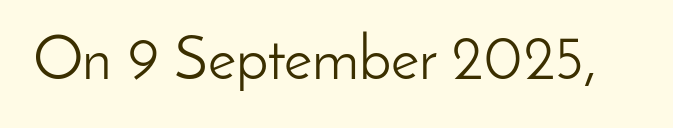
Q: Is the text bold? A: No.
Q: Is the text italic (slanted)? A: No, it is upright.
Q: Is the typeface a serif or a sans-serif typeface? A: Sans-serif.
Q: Is the text underlined? A: No.
Q: Is the spacing between letters normal or unusually wide? A: Normal.
Q: Width (condensed, normal, or wide)? A: Normal.
Q: Stroke contrast? A: Low.
Q: x-height? A: Small.
Q: Monospaced? A: No.
